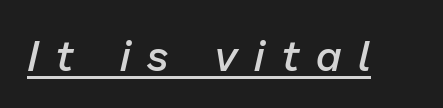
Q: Is the text bold? A: Semi-bold.
Q: Is the text italic (slanted)? A: Yes, it leans right by about 13 degrees.
Q: Is the text underlined? A: Yes.
Q: Is the spacing between letters normal or unusually wide? A: Unusually wide.
Q: Width (condensed, normal, or wide)? A: Normal.
Q: Stroke contrast? A: Low.
Q: x-height? A: Medium.
Q: Monospaced? A: No.
